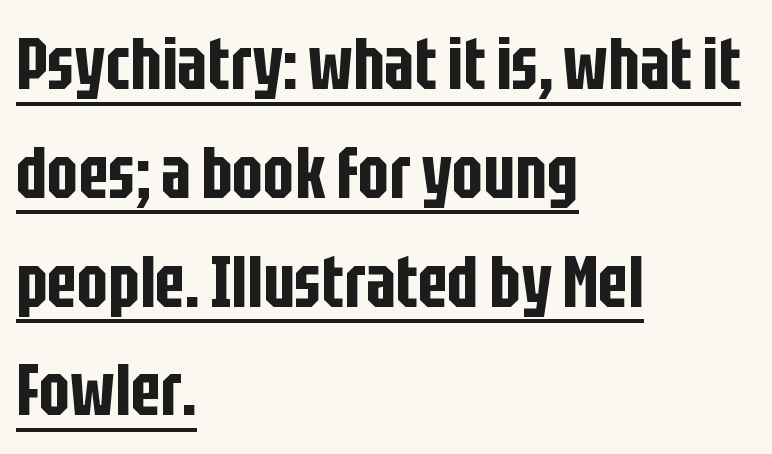
The image shows 73 px condensed sans-serif type, upright; set left-aligned, normal line spacing (1.49x), normal letter spacing, underlined; low stroke contrast and a large x-height.
